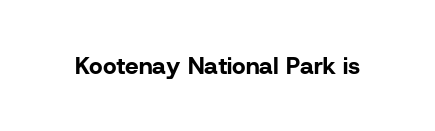
{"italic": "no", "bold": "yes", "underline": "no", "letter_spacing": "normal", "letter_spacing_em": 0.0, "glyph_px": 24}
